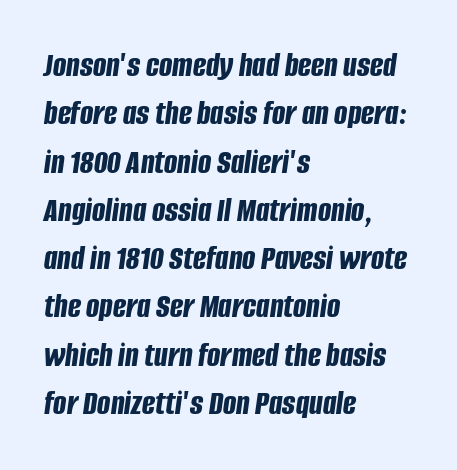
The image shows 35 px bold, condensed type, italic (leaning right); set left-aligned, normal line spacing (1.38x), normal letter spacing, not underlined; low stroke contrast and a large x-height.
